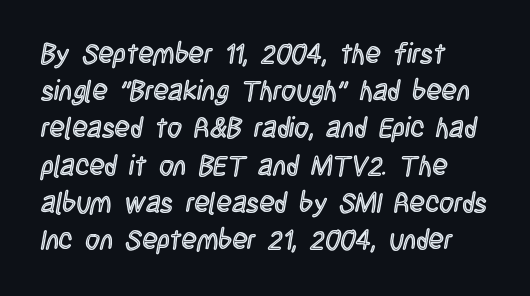
Visually the block forms a straight wall on the left and a jagged coastline on the right. Just letters on the line, the space beneath them empty. Honestly, the row spacing looks completely unremarkable.
